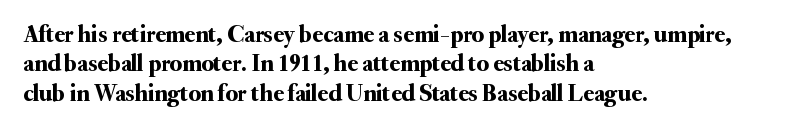
The lettering stays uniformly vertical, giving the passage a roman look. The letterforms sit shoulder to shoulder at normal distance. The setting favours the left margin, as ordinary paragraphs usually do. Decoration check: the copy has no underline.
